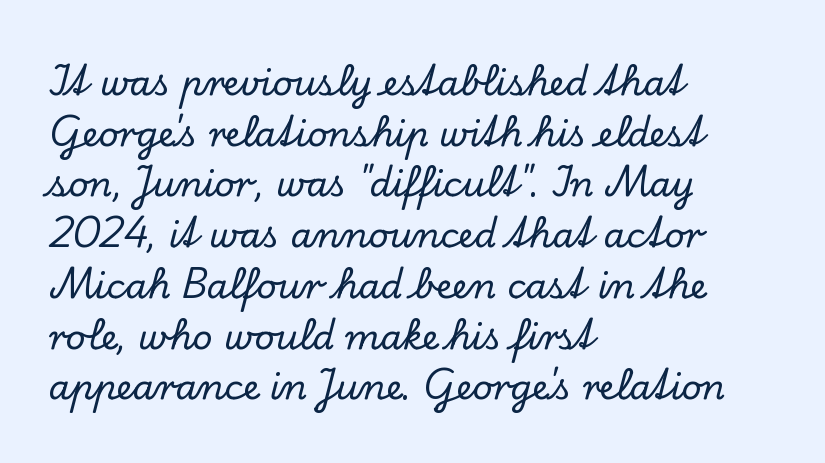
{"serif": "yes", "width": "normal", "stroke_contrast": "low", "x_height": "small", "monospaced": "no", "underline": "no", "align": "left", "line_spacing": "normal", "line_spacing_ratio": 1.45, "letter_spacing": "normal", "letter_spacing_em": 0.0, "glyph_px": 35}
